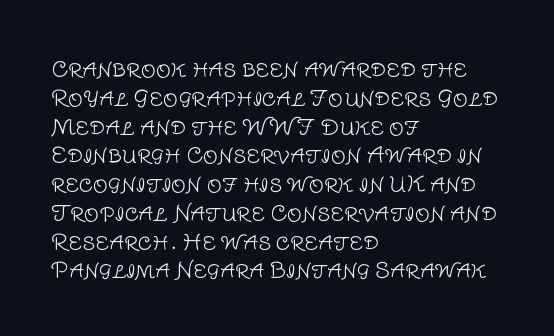
The image shows 21 px text type; set left-aligned, normal line spacing (1.37x), normal letter spacing, not underlined.
